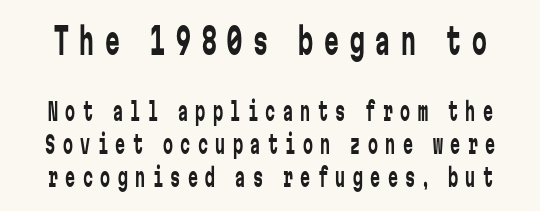
A typesetter would call this monospace, since all characters share one set width. Is the type heavy? It reads as light-to-regular instead. This layout puts the oversized block above and the modest block below. Are there feet on the stems? There aren't — it's a sans. Words float on clear page, feet unadorned.
